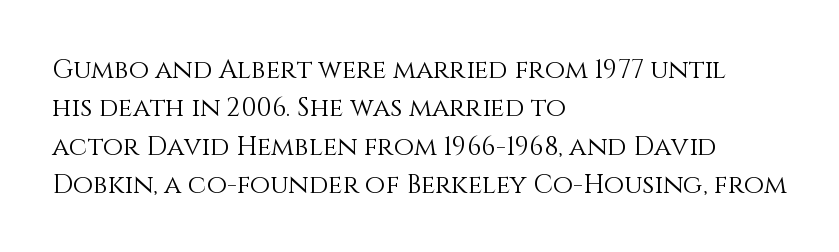
Q: Is the text bold? A: No.
Q: Is the text italic (slanted)? A: No, it is upright.
Q: Is the text underlined? A: No.
Q: How is the paragraph aligned? A: Left-aligned.
Q: Is the spacing between letters normal or unusually wide? A: Normal.
Q: Is the spacing between lines tight, normal or loose? A: Normal.
